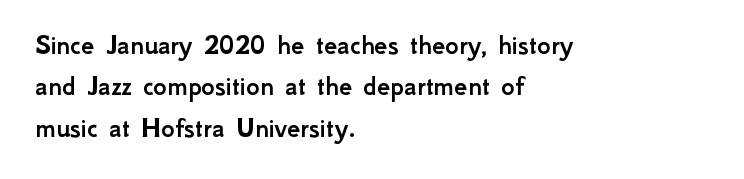
The image shows 29 px sans-serif type, upright; set left-aligned, normal line spacing (1.43x), normal letter spacing, not underlined; low stroke contrast and a small x-height.
